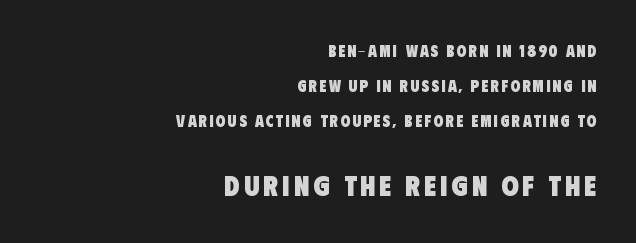
{"serif": "no", "bold": "yes", "weight": "heavy", "width": "condensed", "stroke_contrast": "low", "x_height": "large", "monospaced": "no", "underline": "no", "align": "right", "line_spacing": "loose", "line_spacing_ratio": 2.18, "larger_block": "second", "size_ratio": 1.75, "glyph_px": 28}
